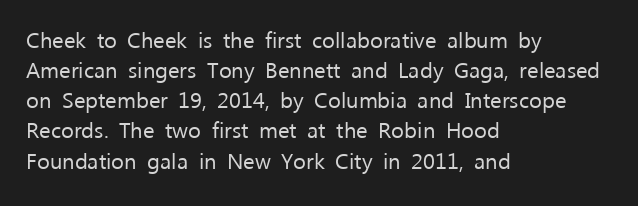
The letterforms sit shoulder to shoulder at normal distance. The space directly below the letters is spotless. Counters stay open thanks to moderate or lighter strokes. The vertical gap from one line to the next is medium. Ascenders rise straight up at ninety degrees. The ragged edge is on the right, which tells us the setting is flush left.
